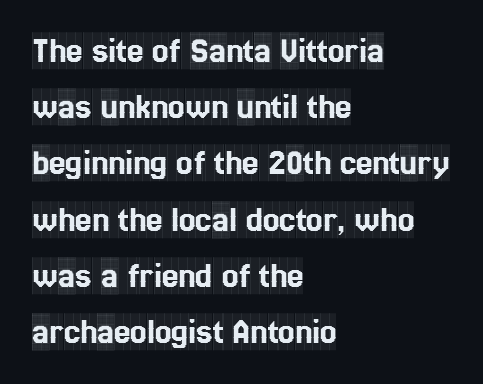
Q: Is the text italic (slanted)? A: No, it is upright.
Q: Is the typeface a serif or a sans-serif typeface? A: Serif.
Q: Is the text underlined? A: No.
Q: How is the paragraph aligned? A: Left-aligned.
Q: Is the spacing between letters normal or unusually wide? A: Normal.
Q: Is the spacing between lines tight, normal or loose? A: Normal.
Q: Width (condensed, normal, or wide)? A: Condensed.
Q: x-height? A: Large.
Q: Monospaced? A: No.
